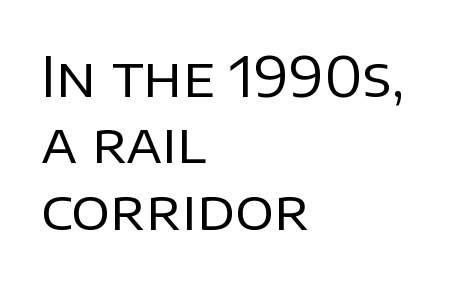
{"serif": "no", "italic": "no", "bold": "no", "weight": "regular", "width": "normal", "stroke_contrast": "low", "x_height": "large", "monospaced": "no", "underline": "no", "align": "left", "line_spacing_ratio": 1.23, "letter_spacing": "normal", "letter_spacing_em": 0.0, "glyph_px": 54}
